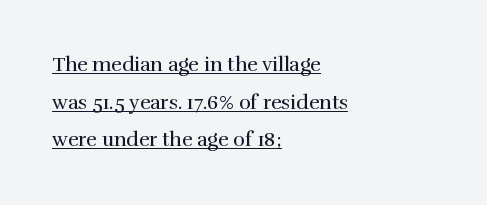
The image shows 20 px text type, upright; set left-aligned, line spacing 1.88x, normal letter spacing, underlined.
